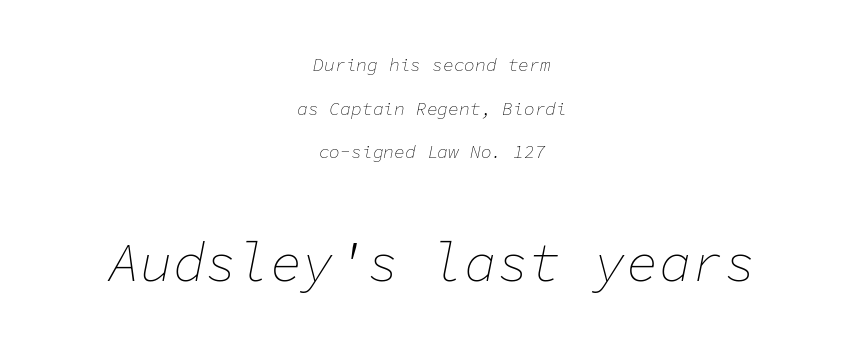
Which chunk is bigger? The second one — the bottom block dwarfs the top. The rendering applies a slant to the glyphs. Looks like terminal output: every glyph gets an equal slot. The foot of each line stays bare and open. The designer dialed line spacing up above the default.
